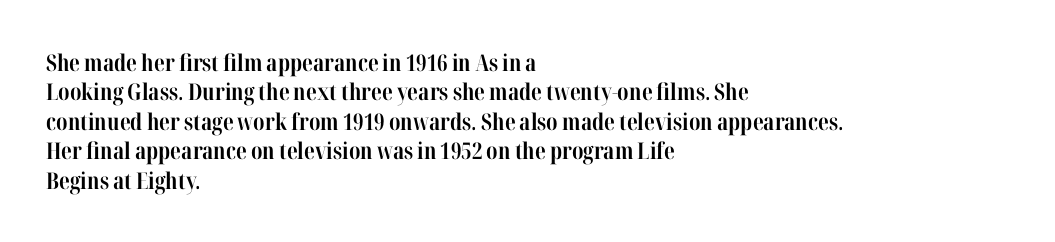
The image shows 23 px bold type, upright; set left-aligned, normal line spacing (1.28x), normal letter spacing, not underlined.
